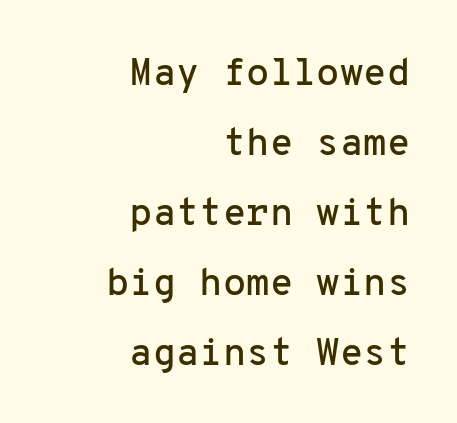
{"serif": "no", "italic": "no", "width": "normal", "stroke_contrast": "low", "x_height": "medium", "monospaced": "yes", "underline": "no", "align": "right", "line_spacing_ratio": 1.84, "letter_spacing": "normal", "letter_spacing_em": 0.0, "glyph_px": 38}
